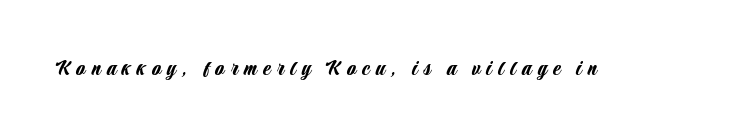
{"underline": "no", "letter_spacing": "wide", "letter_spacing_em": 0.26, "glyph_px": 23}
